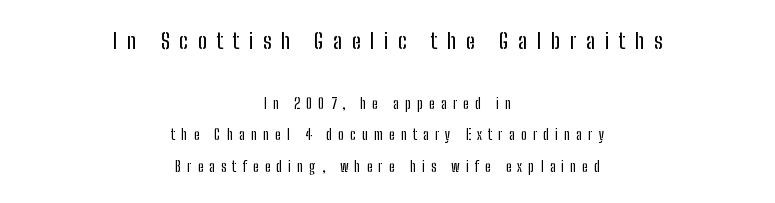
The image shows 22 px text type, upright; set centered, loose line spacing (2.27x), unusually wide letter spacing (+0.44 em), not underlined; the first (top) block is 1.57x larger.
